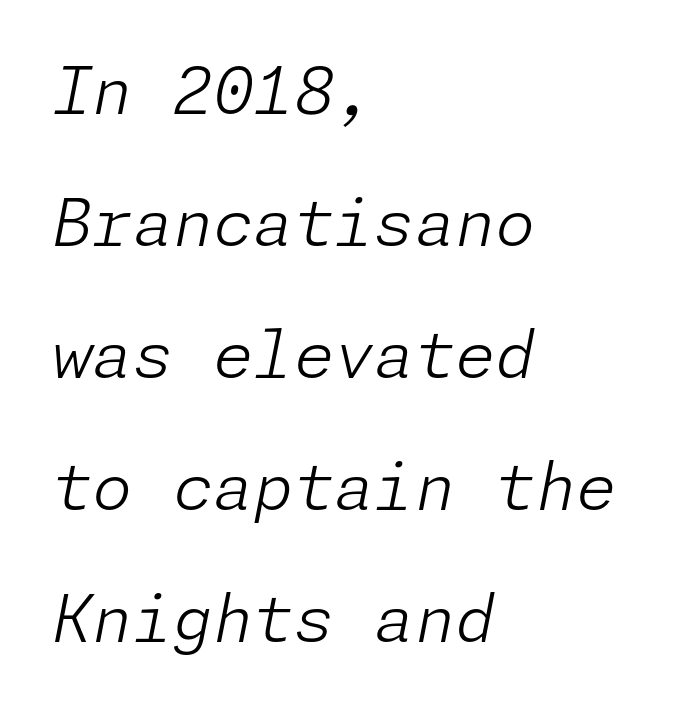
{"italic": "yes", "lean": "right", "slant_degrees": 11, "bold": "no", "weight": "light", "width": "normal", "stroke_contrast": "low", "x_height": "medium", "underline": "no", "align": "left", "line_spacing": "loose", "line_spacing_ratio": 2.03, "letter_spacing": "normal", "letter_spacing_em": 0.0, "glyph_px": 65}
